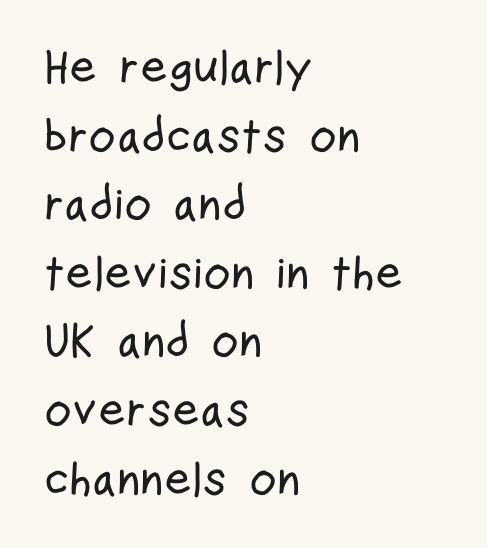
{"serif": "no", "italic": "no", "width": "condensed", "stroke_contrast": "low", "x_height": "medium", "monospaced": "no", "underline": "no", "align": "left", "line_spacing": "normal", "line_spacing_ratio": 1.46, "letter_spacing": "normal", "letter_spacing_em": 0.0, "glyph_px": 47}
